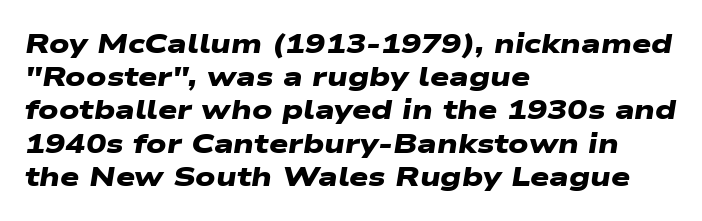
The image shows 27 px bold type; set left-aligned, line spacing 1.23x, normal letter spacing, not underlined.
